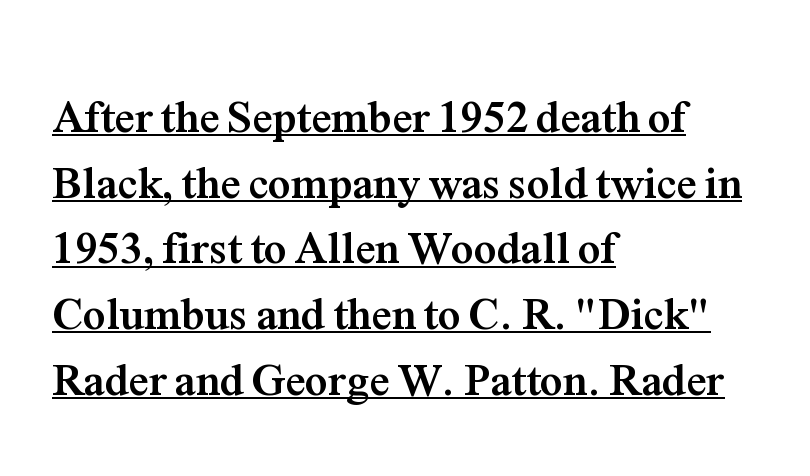
Observe the ordinary spacing: letters are neighbours, not strangers. These lines are rendered in a variable-pitch font. The line-height multiplier appears to be the usual default. Unlike a clean sans, this face finishes its strokes with serifs.
